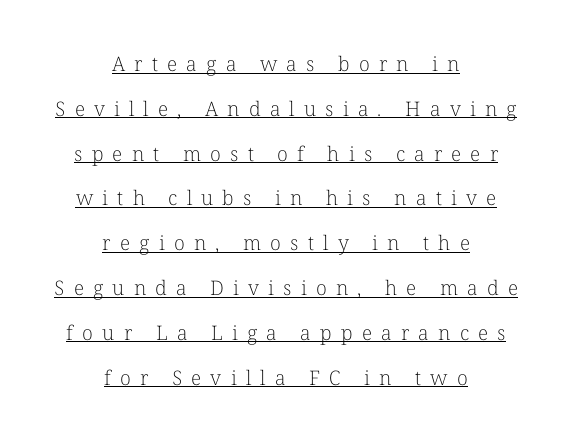
{"italic": "no", "bold": "no", "underline": "yes", "align": "center", "line_spacing": "loose", "line_spacing_ratio": 2.24, "letter_spacing": "wide", "letter_spacing_em": 0.46, "glyph_px": 20}
